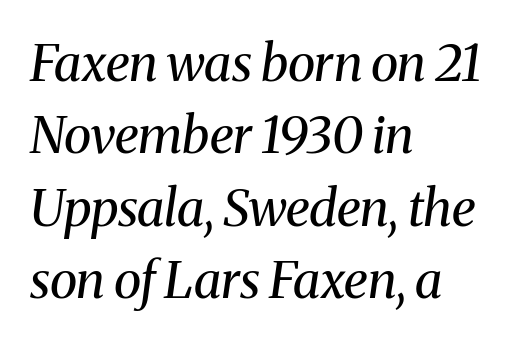
The image shows 51 px regular-weight serif type, italic (leaning right); set left-aligned, normal line spacing (1.42x), normal letter spacing, not underlined; medium stroke contrast and a medium x-height.
